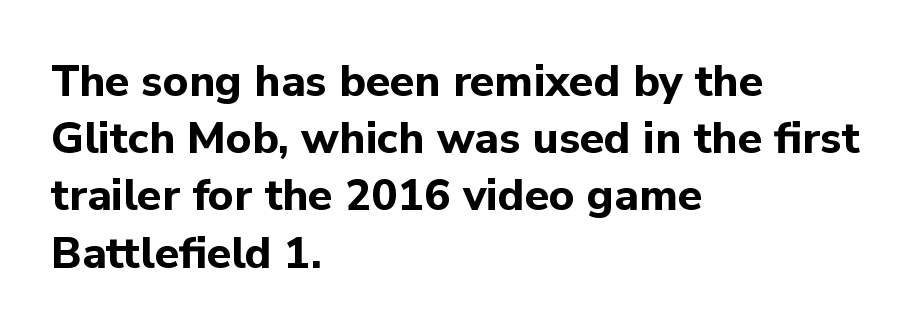
The image shows 44 px bold sans-serif type, upright; set left-aligned, normal line spacing (1.3x), normal letter spacing, not underlined; low stroke contrast and a medium x-height.
